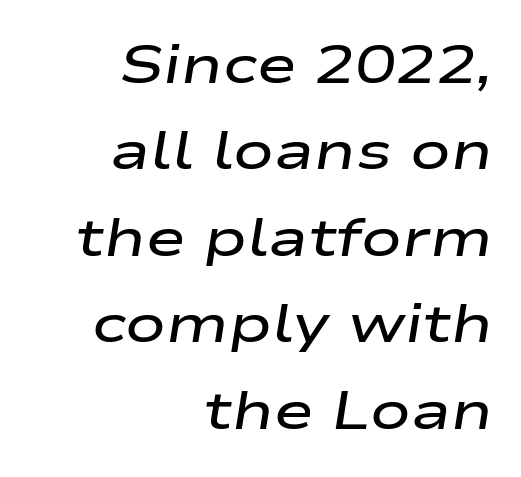
The image shows 54 px semibold, wide type, italic (leaning right); set right-aligned, normal line spacing (1.6x), normal letter spacing, not underlined; low stroke contrast and a medium x-height.
